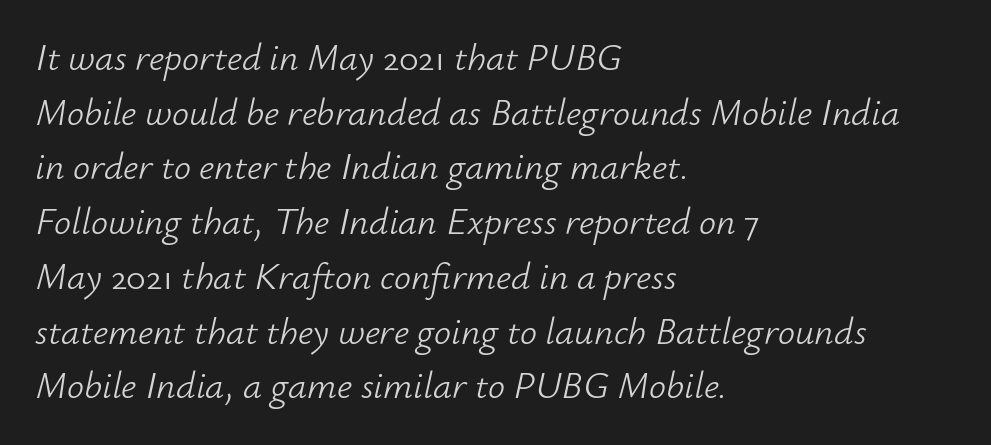
Q: Is the text bold? A: No.
Q: Is the text italic (slanted)? A: Yes, it leans right by about 12 degrees.
Q: Is the text underlined? A: No.
Q: How is the paragraph aligned? A: Left-aligned.
Q: Is the spacing between letters normal or unusually wide? A: Normal.
Q: Is the spacing between lines tight, normal or loose? A: Normal.
Q: Width (condensed, normal, or wide)? A: Normal.
Q: Stroke contrast? A: Low.
Q: x-height? A: Small.
Q: Monospaced? A: No.
